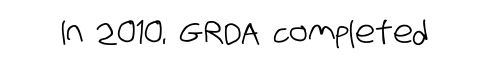
Q: Is the typeface a serif or a sans-serif typeface? A: Sans-serif.
Q: Is the text underlined? A: No.
Q: Is the spacing between letters normal or unusually wide? A: Normal.
Q: Width (condensed, normal, or wide)? A: Condensed.
Q: Stroke contrast? A: Low.
Q: x-height? A: Large.
Q: Monospaced? A: No.
